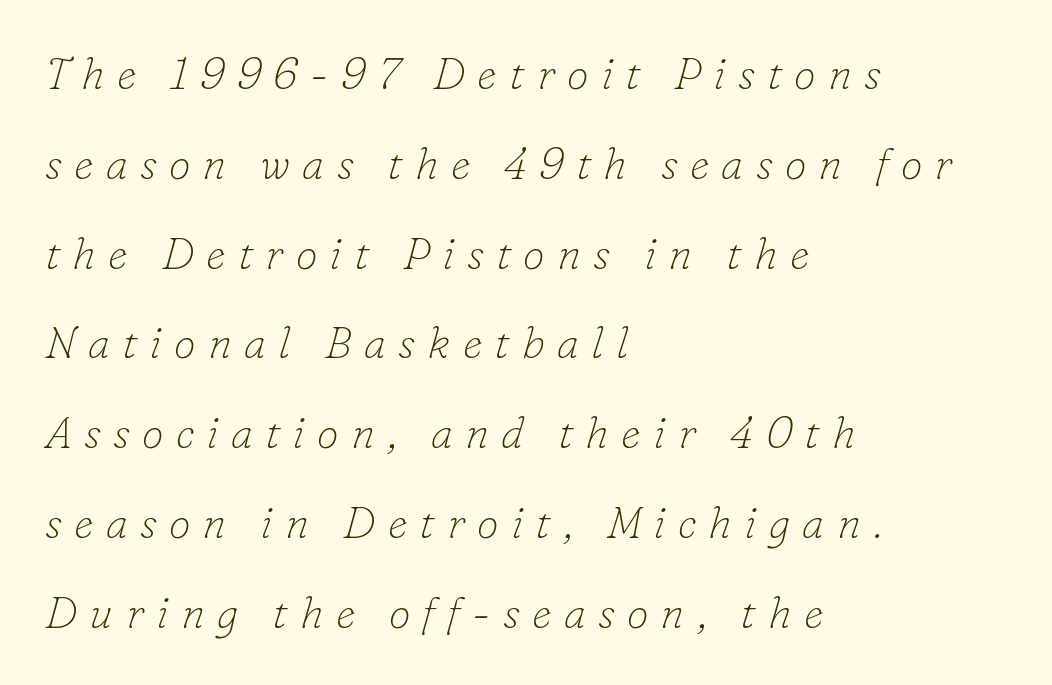
{"serif": "yes", "italic": "yes", "lean": "right", "slant_degrees": 16, "bold": "no", "weight": "thin", "width": "normal", "stroke_contrast": "low", "x_height": "small", "monospaced": "no", "underline": "no", "align": "left", "line_spacing": "loose", "line_spacing_ratio": 2.04, "letter_spacing": "wide", "letter_spacing_em": 0.28, "glyph_px": 44}
